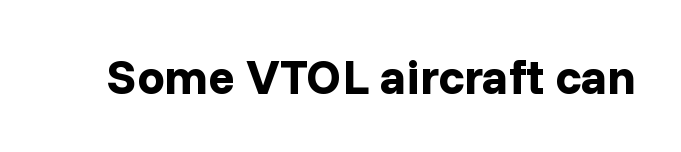
Caption: bold face, heavy strokes. The space beneath each line is pristine and unruled. The letters advance in unequal steps, a hallmark of proportional type. You can tell from the bare stems that sans-serif type was used. If you drew a line through each stem, it would be perfectly vertical.
